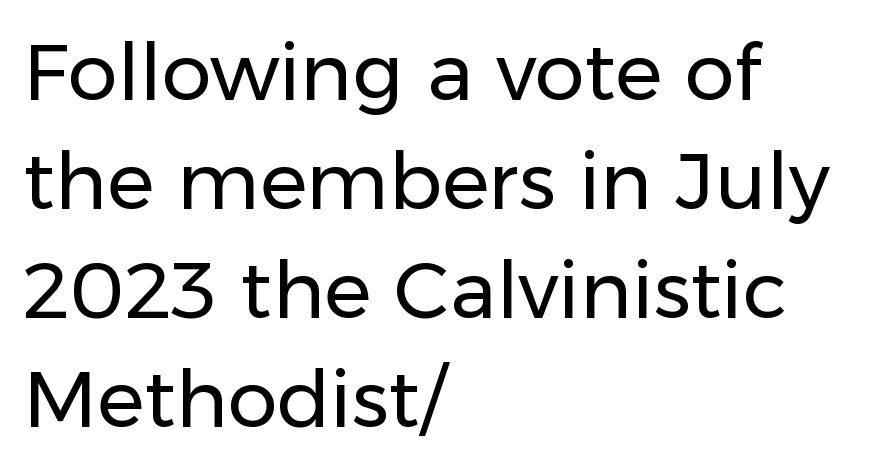
Counters stay open thanks to moderate or lighter strokes. The ragged edge is on the right, which tells us the setting is flush left. A sans-serif font was chosen for this passage. This sample uses plain, unmodified letter spacing. Every character sits straight up, as roman type does.
